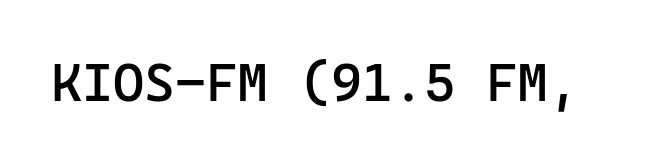
The image shows 53 px semibold sans-serif type, upright, monospaced; set normal letter spacing, not underlined; low stroke contrast and a medium x-height.
